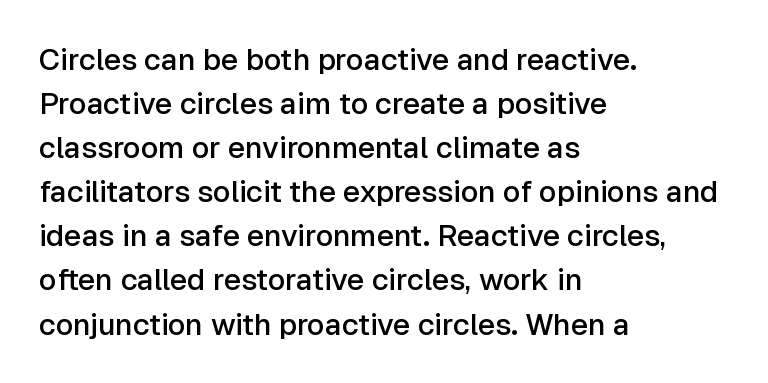
The image shows 30 px semibold sans-serif type, upright; set left-aligned, normal line spacing (1.47x), normal letter spacing, not underlined; low stroke contrast and a medium x-height.
